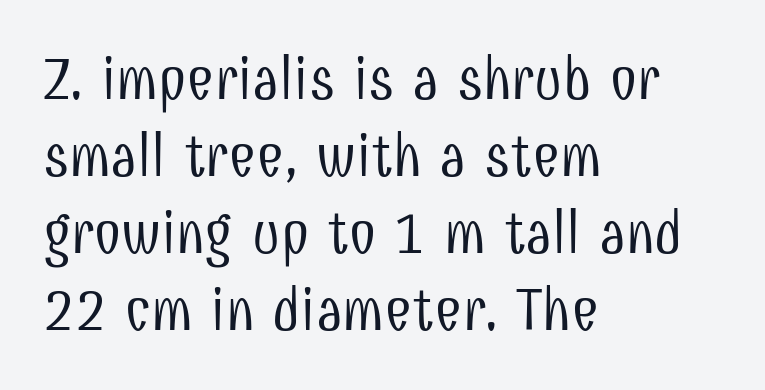
Q: Is the text bold? A: No.
Q: Is the text italic (slanted)? A: No, it is upright.
Q: Is the typeface a serif or a sans-serif typeface? A: Sans-serif.
Q: Is the text underlined? A: No.
Q: How is the paragraph aligned? A: Left-aligned.
Q: Is the spacing between letters normal or unusually wide? A: Normal.
Q: Is the spacing between lines tight, normal or loose? A: Normal.
Q: Width (condensed, normal, or wide)? A: Condensed.
Q: Stroke contrast? A: Low.
Q: x-height? A: Medium.
Q: Monospaced? A: No.
